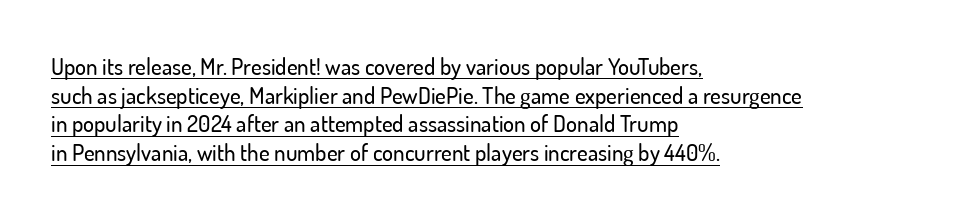
If you measured baseline to baseline, you'd find a middling distance. Decoration check: the copy is underlined. A student would call this left alignment; a typographer would say flush left, rag right. The type is set solid horizontally, with unmodified tracking. You can tell it's not italic because the verticals are truly vertical.
